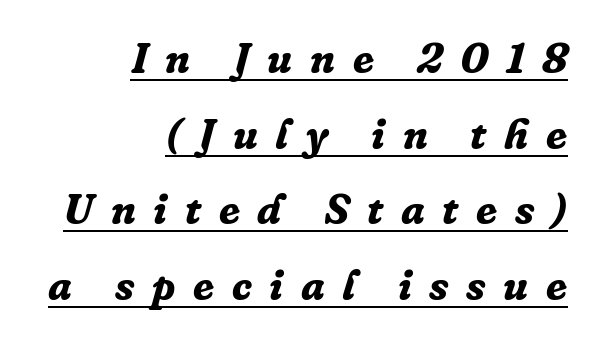
Q: Is the text bold? A: Yes.
Q: Is the text italic (slanted)? A: Yes, it leans right by about 16 degrees.
Q: Is the typeface a serif or a sans-serif typeface? A: Serif.
Q: Is the text underlined? A: Yes.
Q: How is the paragraph aligned? A: Right-aligned.
Q: Is the spacing between letters normal or unusually wide? A: Unusually wide.
Q: Width (condensed, normal, or wide)? A: Normal.
Q: Stroke contrast? A: Low.
Q: x-height? A: Medium.
Q: Monospaced? A: No.
